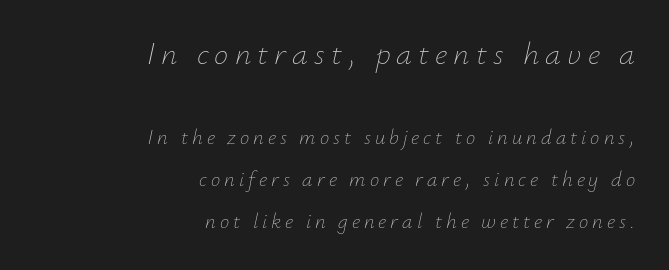
{"italic": "yes", "lean": "right", "slant_degrees": 12, "bold": "no", "weight": "thin", "width": "normal", "stroke_contrast": "low", "x_height": "small", "monospaced": "no", "underline": "no", "align": "right", "line_spacing": "loose", "line_spacing_ratio": 2.01, "larger_block": "first", "size_ratio": 1.52, "glyph_px": 32}
